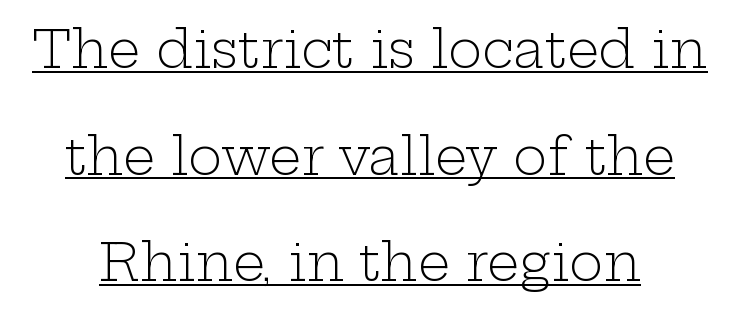
This is roman type, the default non-slanted kind. Compared with undecorated copy, this sample adds a rule below the words. The face used here is rendered with its standard letterfit. Small tapered or slab feet sit at the stroke ends, so this counts as serif. The characters are drawn with everyday or finer stroke widths.
